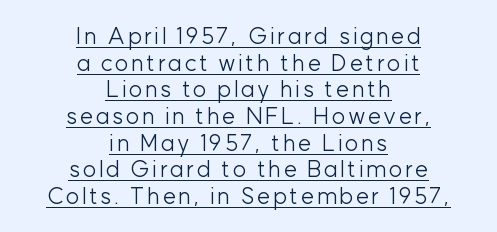
The image shows 23 px text type, upright; set centered, line spacing 1.16x, underlined.
